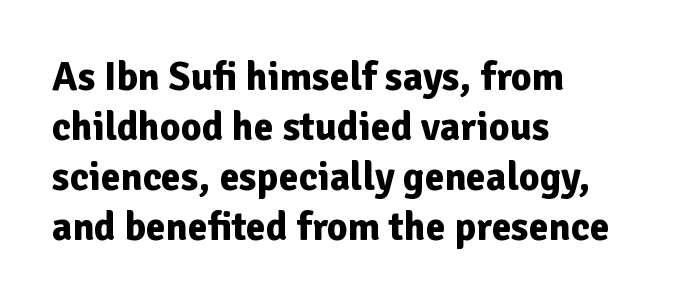
The image shows 40 px bold sans-serif type, upright; set left-aligned, normal line spacing (1.25x), normal letter spacing, not underlined; low stroke contrast and a medium x-height.
